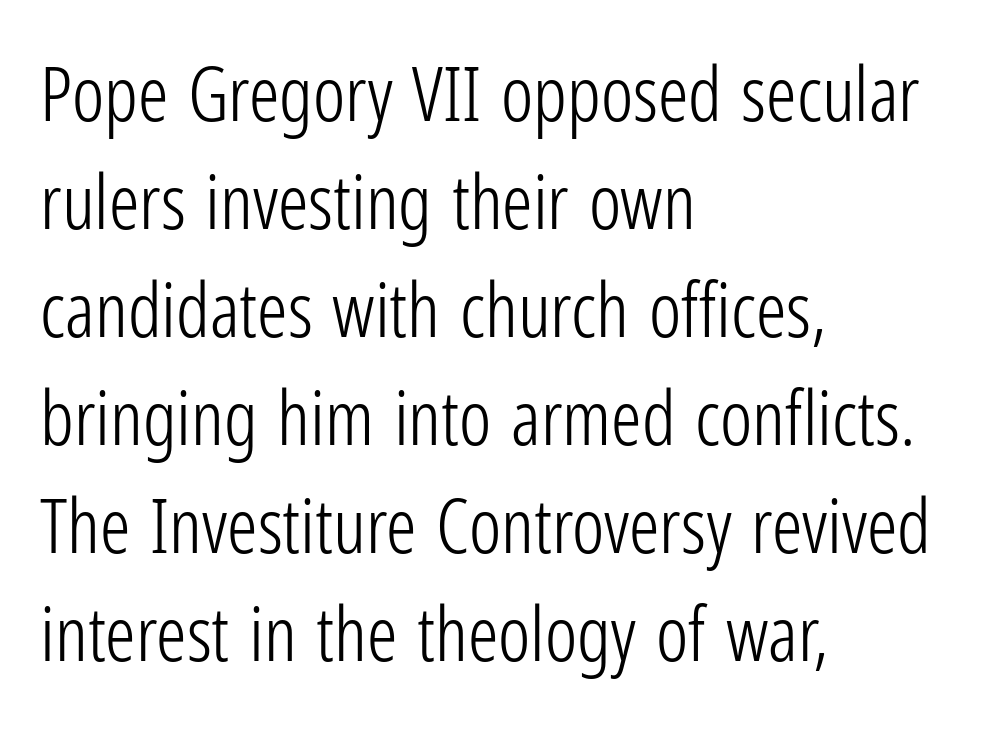
Q: Is the text bold? A: No.
Q: Is the text italic (slanted)? A: No, it is upright.
Q: Is the typeface a serif or a sans-serif typeface? A: Sans-serif.
Q: Is the text underlined? A: No.
Q: How is the paragraph aligned? A: Left-aligned.
Q: Is the spacing between letters normal or unusually wide? A: Normal.
Q: Is the spacing between lines tight, normal or loose? A: Normal.
Q: Width (condensed, normal, or wide)? A: Condensed.
Q: Stroke contrast? A: Low.
Q: x-height? A: Medium.
Q: Monospaced? A: No.
